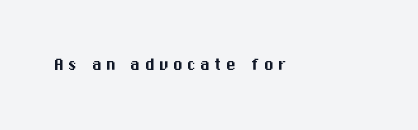
The image shows 20 px text type, upright; set unusually wide letter spacing (+0.21 em), not underlined.
